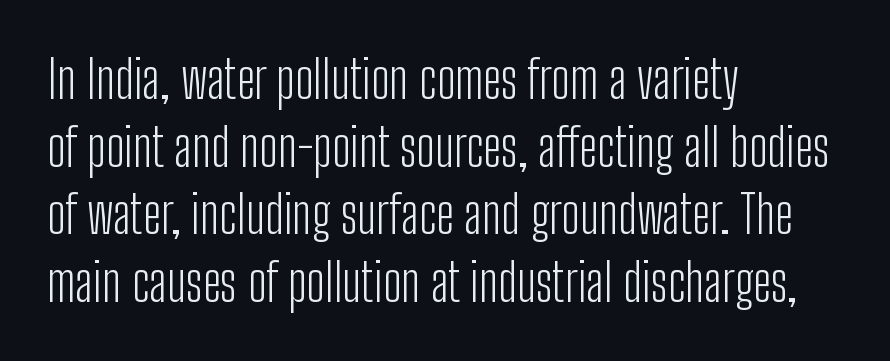
Style check: upright. Bold? No — there's no thickening of the strokes. Each letter keeps its own natural width here, so spacing adapts to shape. Typographically, this falls in the sans-serif category.
